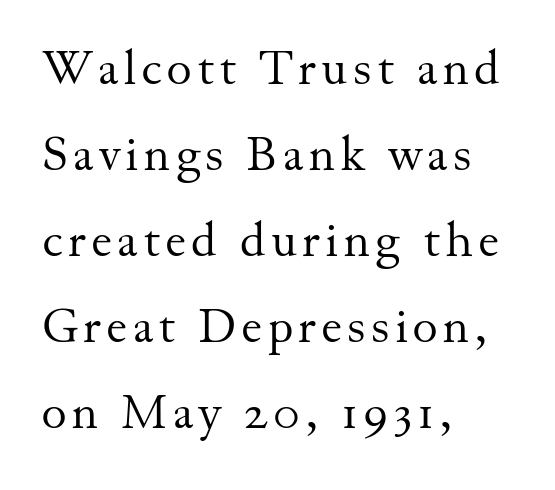
The rendering anchors every line to the left-hand side. Designer's note — italics off, roman on. Font category for this specimen: serif. Heft: none added — not bold. The rendering uses natural spacing where letterforms have individual widths. Only glyphs here, with clear space below each row.
